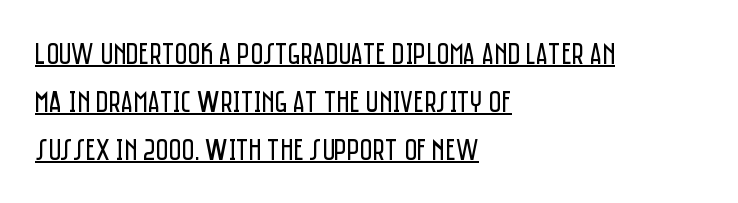
{"serif": "no", "italic": "no", "bold": "no", "weight": "regular", "width": "condensed", "stroke_contrast": "low", "x_height": "large", "monospaced": "no", "underline": "yes", "align": "left", "line_spacing": "normal", "line_spacing_ratio": 1.55, "letter_spacing": "normal", "letter_spacing_em": 0.0, "glyph_px": 31}
